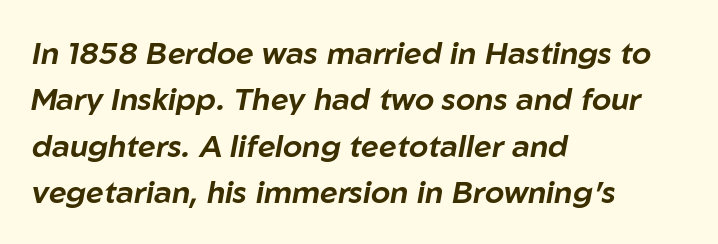
The image shows 31 px text type, italic (leaning right); set left-aligned, normal line spacing (1.5x), normal letter spacing, not underlined; low stroke contrast and a medium x-height.
